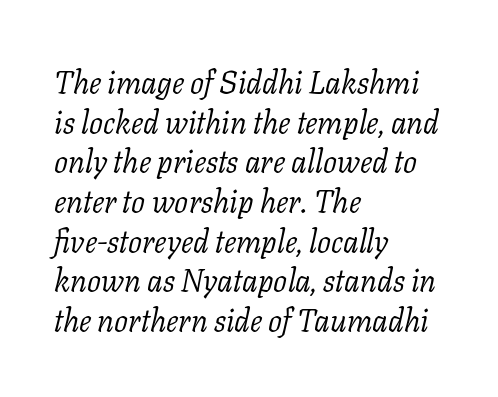
{"serif": "yes", "italic": "yes", "lean": "right", "slant_degrees": 11, "bold": "no", "weight": "light", "width": "normal", "stroke_contrast": "low", "x_height": "medium", "monospaced": "no", "underline": "no", "align": "left", "line_spacing": "normal", "line_spacing_ratio": 1.28, "letter_spacing": "normal", "letter_spacing_em": 0.0, "glyph_px": 31}
